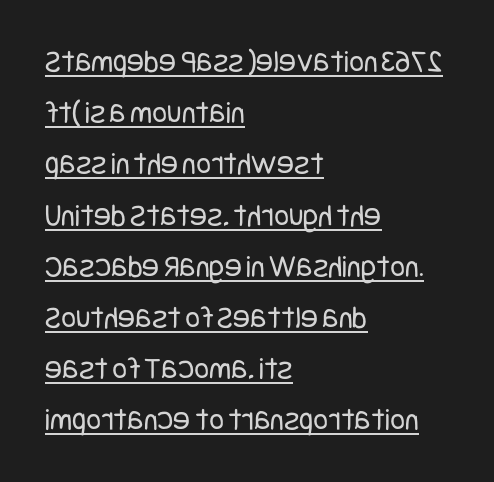
Serif or sans? Sans — the stroke terminals are bare. Is there any slant? The stems are plumb. This sample carries an underscore along the baseline area. Weight: in the light-to-regular range. Notice how descenders clear the ascenders below comfortably — that's standard leading.
